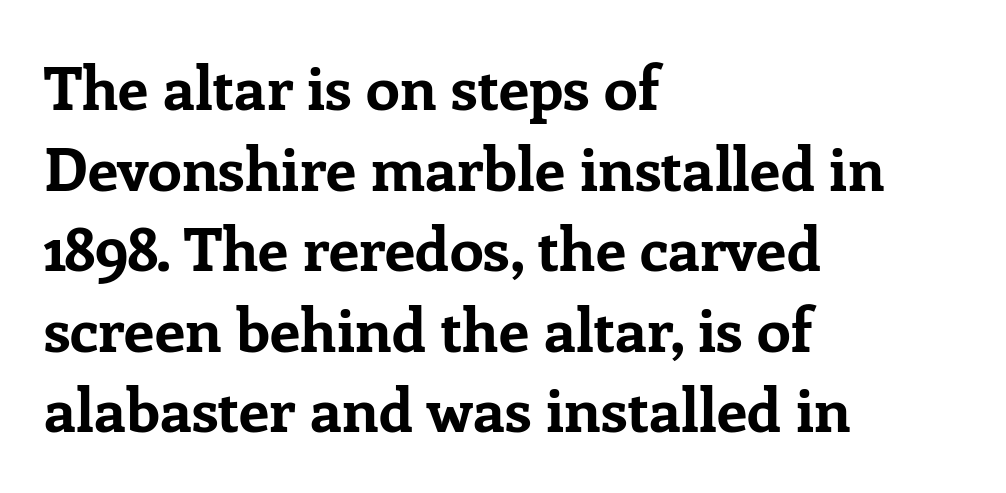
{"serif": "yes", "italic": "no", "bold": "yes", "weight": "bold", "width": "normal", "stroke_contrast": "low", "x_height": "medium", "monospaced": "no", "underline": "no", "align": "left", "line_spacing": "normal", "line_spacing_ratio": 1.32, "letter_spacing": "normal", "letter_spacing_em": 0.0, "glyph_px": 61}
